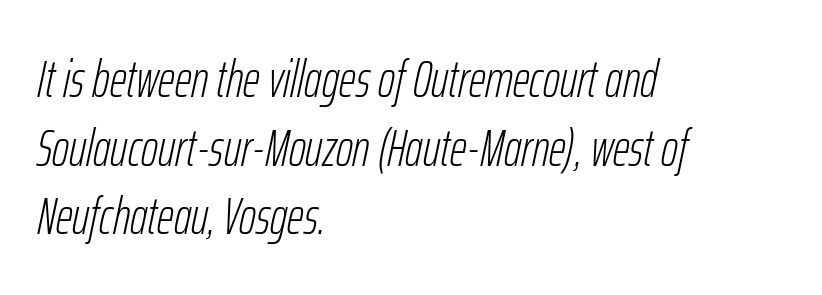
{"italic": "yes", "lean": "right", "slant_degrees": 12, "bold": "no", "weight": "light", "width": "condensed", "stroke_contrast": "low", "x_height": "medium", "monospaced": "no", "underline": "no", "align": "left", "line_spacing": "normal", "line_spacing_ratio": 1.32, "letter_spacing": "normal", "letter_spacing_em": 0.0, "glyph_px": 52}
